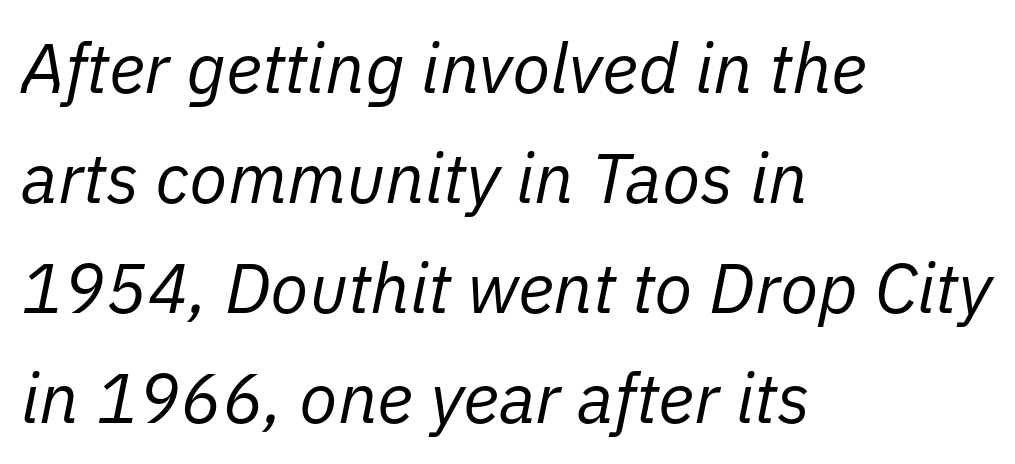
Q: Is the text bold? A: No.
Q: Is the text italic (slanted)? A: Yes, it leans right by about 11 degrees.
Q: Is the text underlined? A: No.
Q: How is the paragraph aligned? A: Left-aligned.
Q: Is the spacing between letters normal or unusually wide? A: Normal.
Q: Is the spacing between lines tight, normal or loose? A: Normal.
Q: Width (condensed, normal, or wide)? A: Normal.
Q: Stroke contrast? A: Low.
Q: x-height? A: Medium.
Q: Monospaced? A: No.
